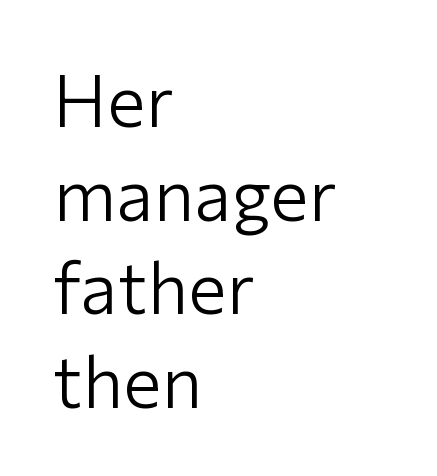
The image shows 72 px light sans-serif type, upright; set left-aligned, normal line spacing (1.3x), normal letter spacing, not underlined; low stroke contrast and a medium x-height.
